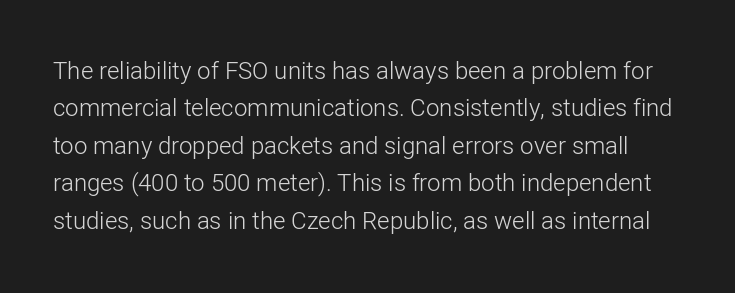
The image shows 24 px text type, upright; set normal line spacing (1.56x), normal letter spacing, not underlined.
